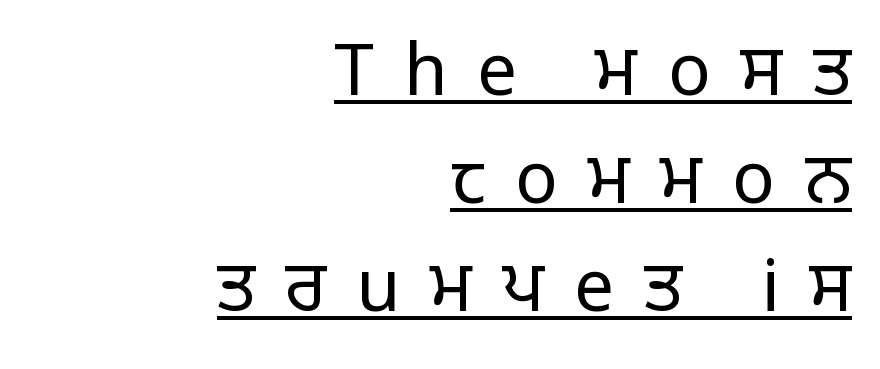
Q: Is the text bold? A: No.
Q: Is the text italic (slanted)? A: No, it is upright.
Q: Is the typeface a serif or a sans-serif typeface? A: Sans-serif.
Q: Is the text underlined? A: Yes.
Q: How is the paragraph aligned? A: Right-aligned.
Q: Is the spacing between letters normal or unusually wide? A: Unusually wide.
Q: Is the spacing between lines tight, normal or loose? A: Normal.
Q: Width (condensed, normal, or wide)? A: Normal.
Q: Stroke contrast? A: Low.
Q: x-height? A: Large.
Q: Monospaced? A: No.
